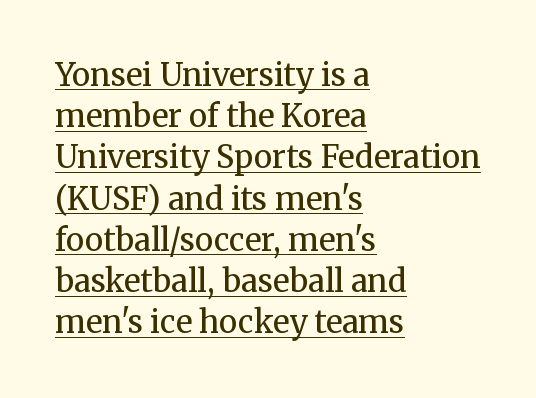
{"serif": "yes", "italic": "no", "bold": "no", "weight": "regular", "width": "normal", "stroke_contrast": "medium", "x_height": "medium", "monospaced": "no", "underline": "yes", "align": "left", "line_spacing": "normal", "line_spacing_ratio": 1.33, "letter_spacing": "normal", "letter_spacing_em": 0.0, "glyph_px": 31}
